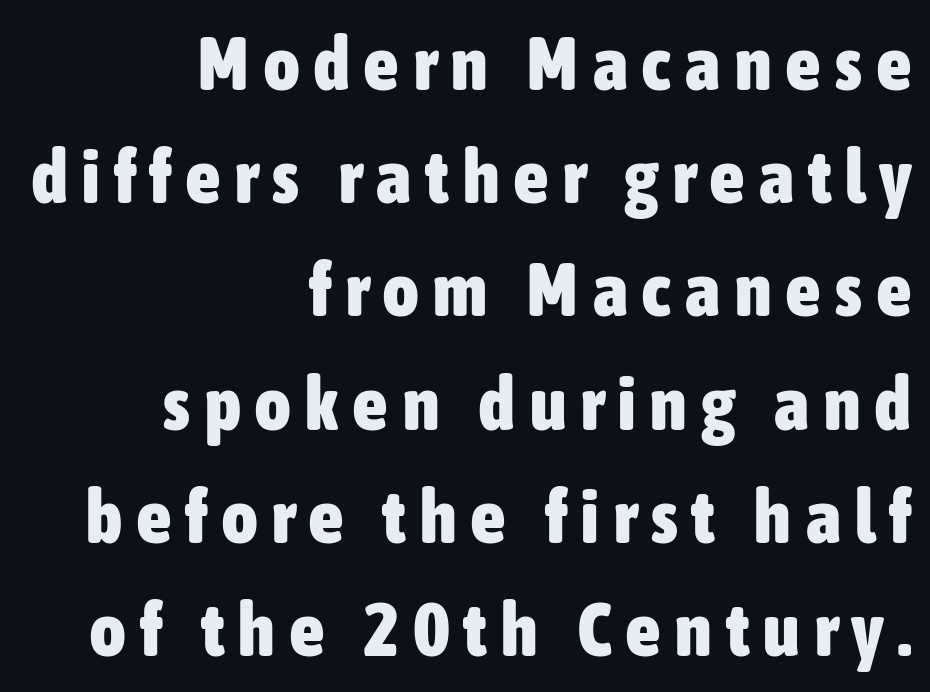
Layout note: lines flush right. The passage shown is typed in a proportional face where columns would drift. This is heavy type, rendered in bold. Rows of type keep a routine distance in the vertical direction. This is the regular roman posture of the typeface.
